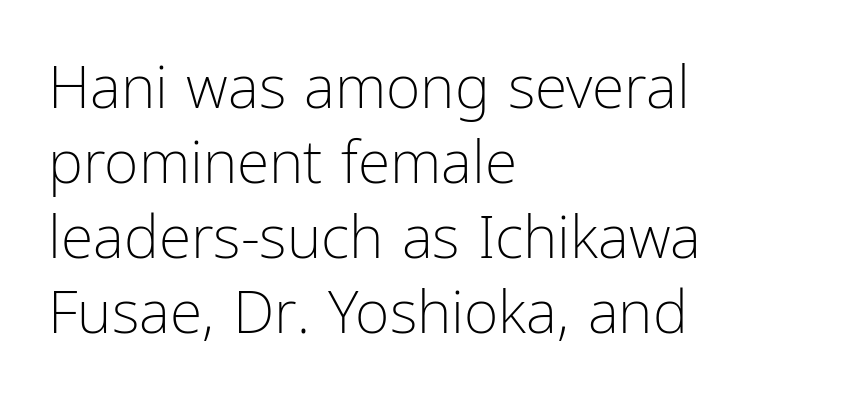
Q: Is the text bold? A: No.
Q: Is the text italic (slanted)? A: No, it is upright.
Q: Is the typeface a serif or a sans-serif typeface? A: Sans-serif.
Q: Is the text underlined? A: No.
Q: How is the paragraph aligned? A: Left-aligned.
Q: Is the spacing between letters normal or unusually wide? A: Normal.
Q: Is the spacing between lines tight, normal or loose? A: Normal.
Q: Width (condensed, normal, or wide)? A: Condensed.
Q: Stroke contrast? A: Low.
Q: x-height? A: Medium.
Q: Monospaced? A: No.
